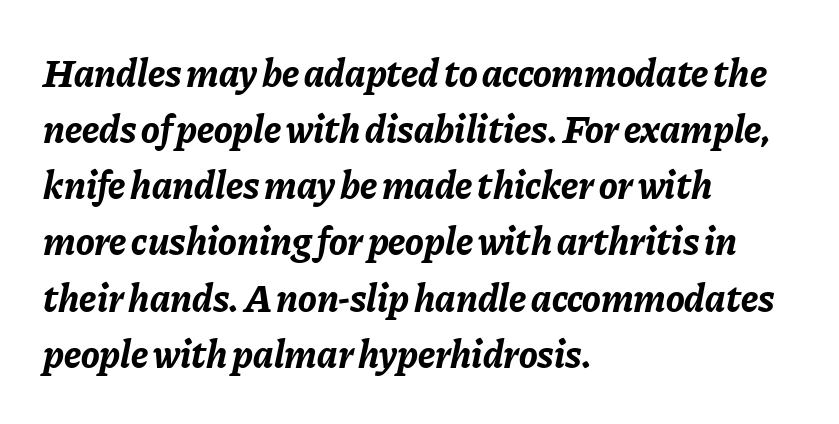
The image shows 39 px bold type, italic (leaning right); set left-aligned, normal line spacing (1.44x), normal letter spacing, not underlined; low stroke contrast and a medium x-height.
